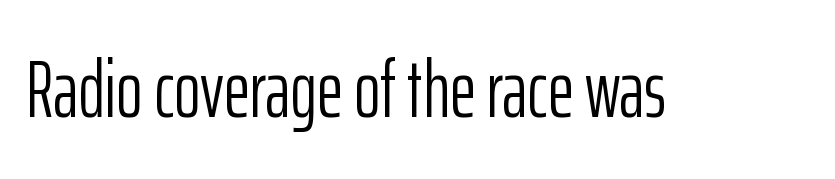
Q: Is the text bold? A: No.
Q: Is the text italic (slanted)? A: No, it is upright.
Q: Is the typeface a serif or a sans-serif typeface? A: Sans-serif.
Q: Is the text underlined? A: No.
Q: Is the spacing between letters normal or unusually wide? A: Normal.
Q: Width (condensed, normal, or wide)? A: Condensed.
Q: Stroke contrast? A: Low.
Q: x-height? A: Medium.
Q: Monospaced? A: No.
